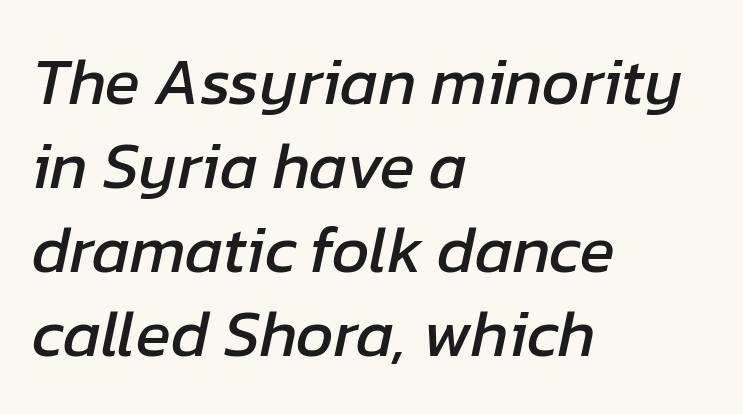
Line spacing here is normal. The glyphs look as if they've been sheared to an angle. Here the glyphs are tracked normally, forming tight word shapes. The passage shown is typed in a proportional face where columns would drift. Layout note: lines flush left.
